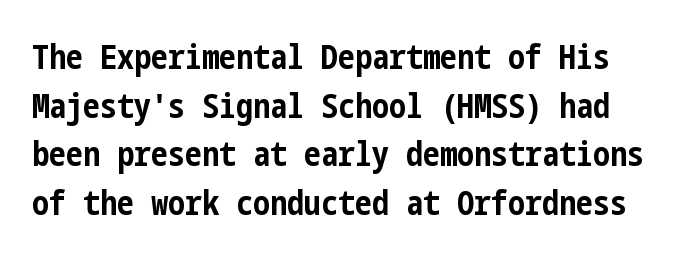
A full-strength bold gives these letters their thick strokes. Tracking value appears to be zero — textbook default spacing. Underlining? Definitely not there. Vertical spacing — default. In terms of posture, this sample is upright. The characters display no serif detailing; their extremities are plain.
